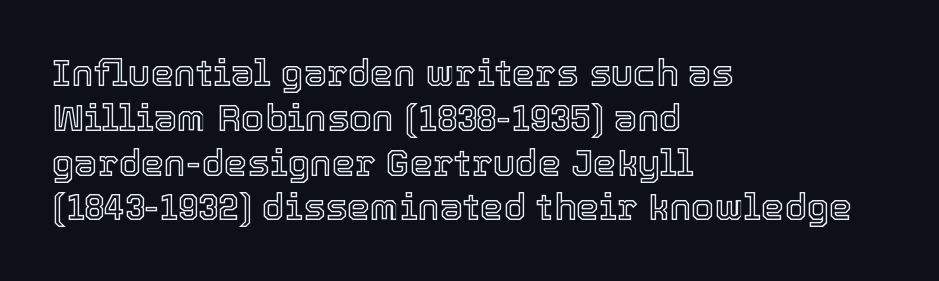
The font's upright variant was chosen for this text. The baseline area is clear. In terms of letterspacing, this is plain default setting. Do the characters align in a grid? No, the font is proportional. The compositor pushed each line to the left boundary.
